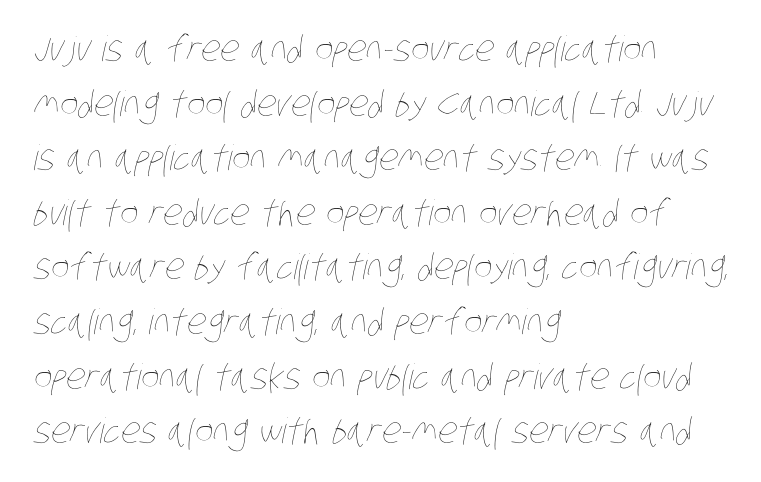
Reading down the column, the eye jumps a familiar distance to each next line. Between one letter and the next there's only the usual sliver of space. Lines of text with bare space underneath. Each letter keeps its own natural width here, so spacing adapts to shape.
